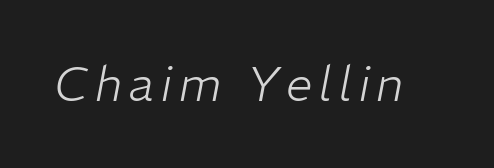
{"italic": "yes", "lean": "right", "slant_degrees": 11, "bold": "no", "weight": "light", "width": "normal", "stroke_contrast": "low", "x_height": "medium", "monospaced": "no", "underline": "no", "glyph_px": 47}
